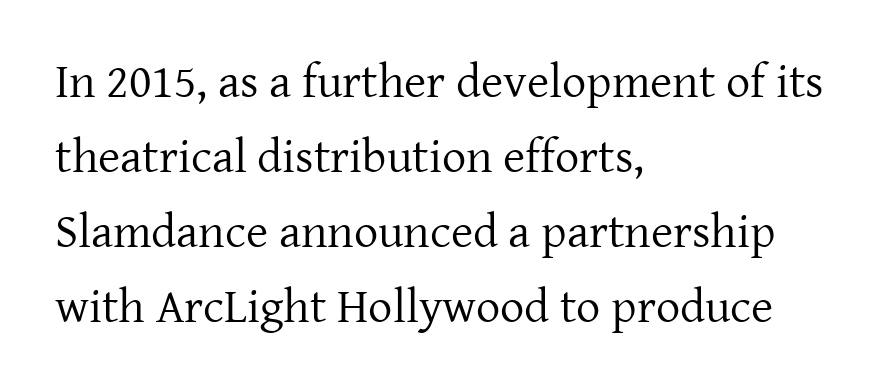
{"serif": "yes", "italic": "no", "bold": "no", "weight": "regular", "width": "normal", "stroke_contrast": "low", "x_height": "medium", "monospaced": "no", "underline": "no", "align": "left", "line_spacing": "normal", "line_spacing_ratio": 1.56, "letter_spacing": "normal", "letter_spacing_em": 0.0, "glyph_px": 48}
